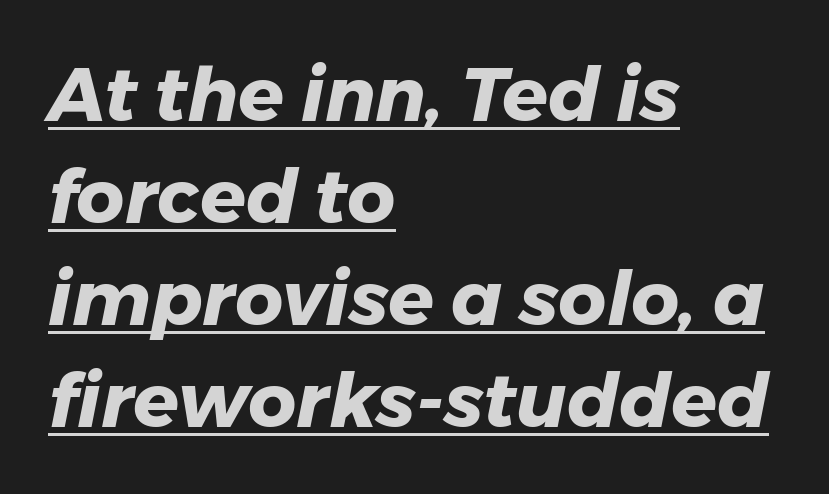
Letter spacing: default. The rendering uses natural spacing where letterforms have individual widths. The specimen includes a rule beneath the text block's lines. A full-strength bold gives these letters their thick strokes.
